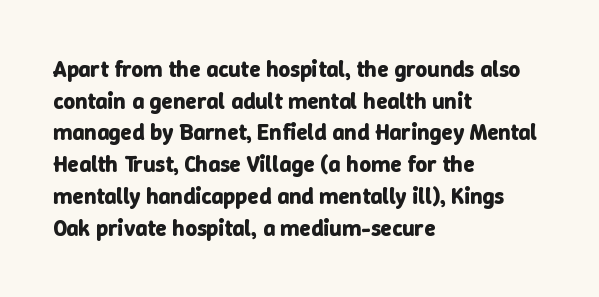
Q: Is the text bold? A: Yes.
Q: Is the text italic (slanted)? A: No, it is upright.
Q: Is the text underlined? A: No.
Q: How is the paragraph aligned? A: Left-aligned.
Q: Is the spacing between letters normal or unusually wide? A: Normal.
Q: Is the spacing between lines tight, normal or loose? A: Normal.
